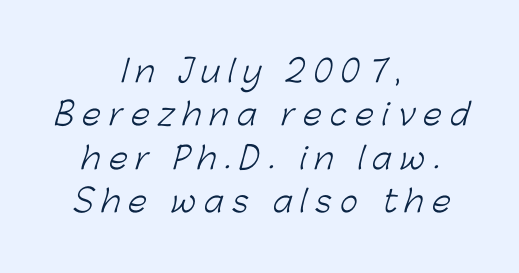
Q: Is the text bold? A: No.
Q: Is the typeface a serif or a sans-serif typeface? A: Sans-serif.
Q: Is the text underlined? A: No.
Q: How is the paragraph aligned? A: Centered.
Q: Is the spacing between letters normal or unusually wide? A: Unusually wide.
Q: Is the spacing between lines tight, normal or loose? A: Normal.
Q: Width (condensed, normal, or wide)? A: Normal.
Q: Stroke contrast? A: Low.
Q: x-height? A: Medium.
Q: Monospaced? A: No.
